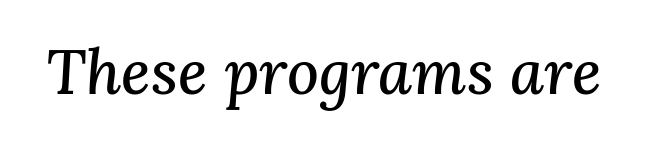
Every character sits at an angle, as italics do. Each row of text sits above clean, open space. Looks like regular typesetting: each glyph gets only the width it needs. There is no visible air inserted between adjacent glyphs. Regarding serifs, this sample has them.
